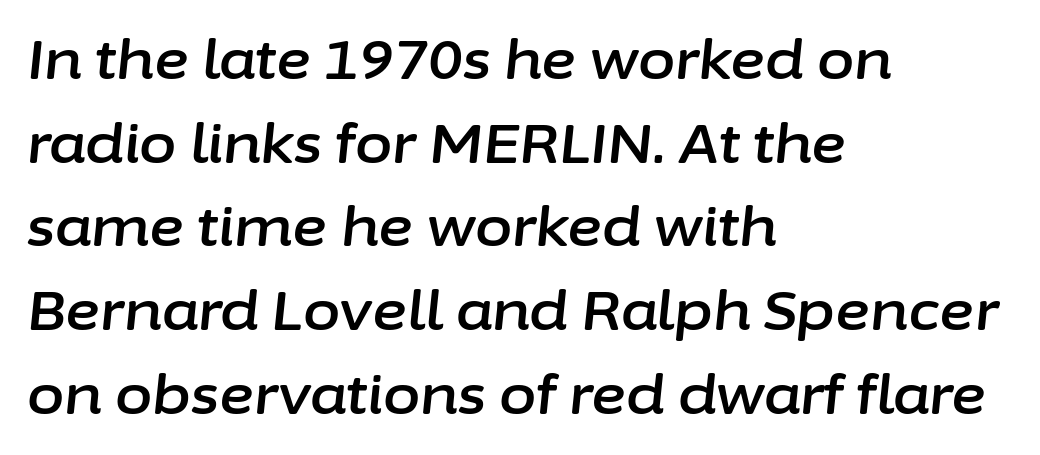
The image shows 54 px text type, italic (leaning right); set left-aligned, normal line spacing (1.55x), normal letter spacing, not underlined; low stroke contrast and a medium x-height.
